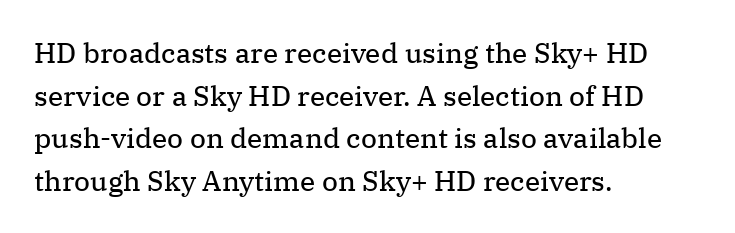
This rendering uses left alignment, leaving the right contour irregular. If you measured baseline to baseline, you'd find a middling distance. Is there any slant? The stems are plumb. Is this a fixed-width face? No — the glyphs have proportional, varying widths.
